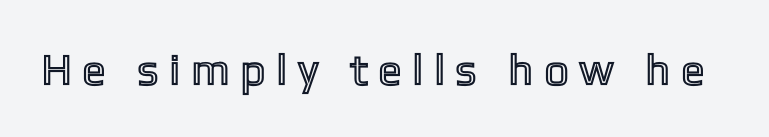
{"italic": "no", "width": "condensed", "x_height": "medium", "monospaced": "no", "underline": "no", "letter_spacing": "wide", "letter_spacing_em": 0.33, "glyph_px": 43}
